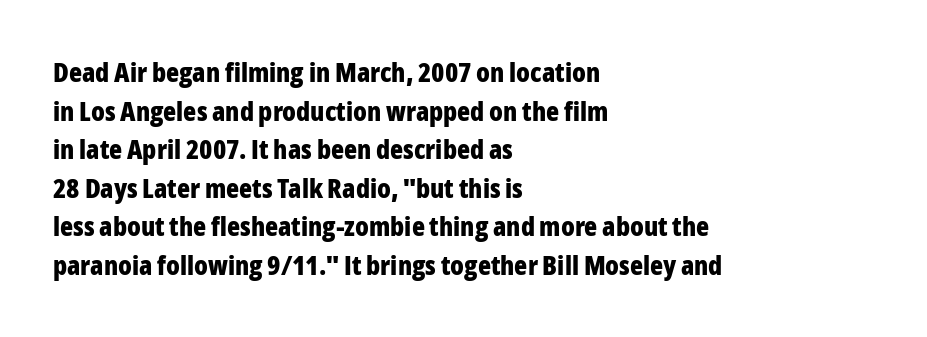
The image shows 27 px bold type, upright; set left-aligned, normal line spacing (1.43x), normal letter spacing, not underlined.
